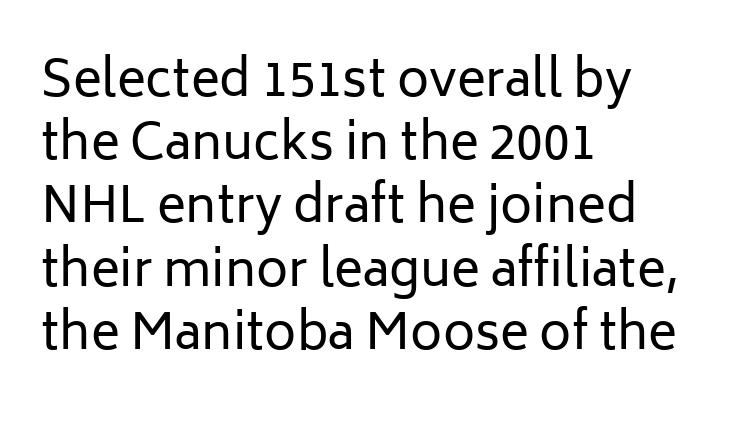
Check under the words: just untouched page. Is this a fixed-width face? No — the glyphs have proportional, varying widths. Is the block centered? No — it sits flush against the left margin. The designer went with a sans here, leaving each stem footless. The lettering stays uniformly vertical, giving the passage a roman look.
